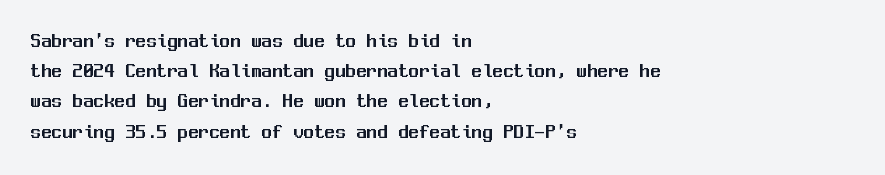
{"italic": "no", "underline": "no", "align": "left", "line_spacing": "normal", "line_spacing_ratio": 1.44, "letter_spacing": "normal", "letter_spacing_em": 0.0, "glyph_px": 21}
